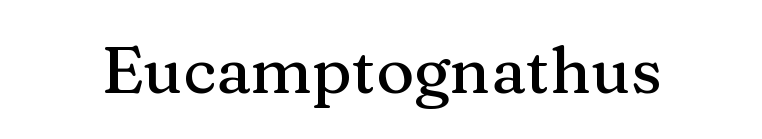
Q: Is the text italic (slanted)? A: No, it is upright.
Q: Is the typeface a serif or a sans-serif typeface? A: Serif.
Q: Is the text underlined? A: No.
Q: Is the spacing between letters normal or unusually wide? A: Normal.
Q: Width (condensed, normal, or wide)? A: Normal.
Q: Stroke contrast? A: Medium.
Q: x-height? A: Medium.
Q: Monospaced? A: No.
